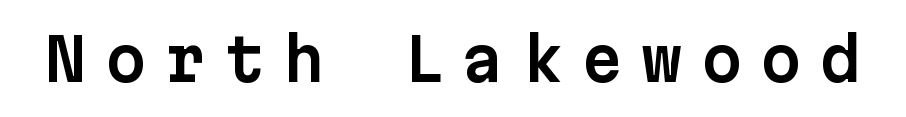
Q: Is the text italic (slanted)? A: No, it is upright.
Q: Is the typeface a serif or a sans-serif typeface? A: Sans-serif.
Q: Is the text underlined? A: No.
Q: Is the spacing between letters normal or unusually wide? A: Unusually wide.
Q: Width (condensed, normal, or wide)? A: Normal.
Q: Stroke contrast? A: Low.
Q: x-height? A: Medium.
Q: Monospaced? A: Yes.
